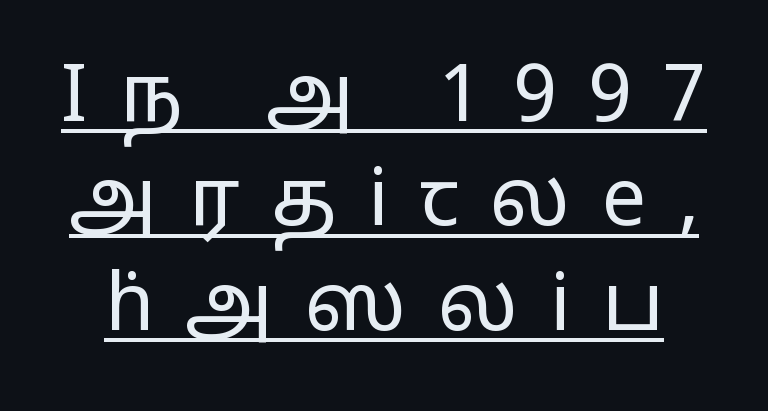
The image shows 79 px regular-weight, wide sans-serif type, upright; set normal line spacing (1.32x), unusually wide letter spacing (+0.4 em), underlined; low stroke contrast and a medium x-height.
